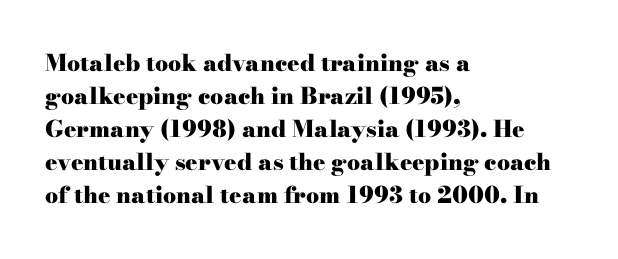
Q: Is the text bold? A: Yes.
Q: Is the text italic (slanted)? A: No, it is upright.
Q: Is the text underlined? A: No.
Q: How is the paragraph aligned? A: Left-aligned.
Q: Is the spacing between letters normal or unusually wide? A: Normal.
Q: Is the spacing between lines tight, normal or loose? A: Normal.
